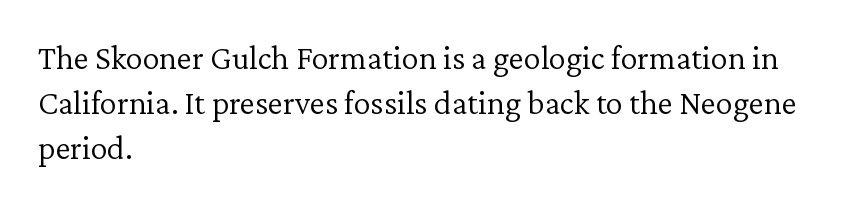
The image shows 34 px light serif type, upright; set left-aligned, normal line spacing (1.33x), normal letter spacing, not underlined; low stroke contrast and a medium x-height.
